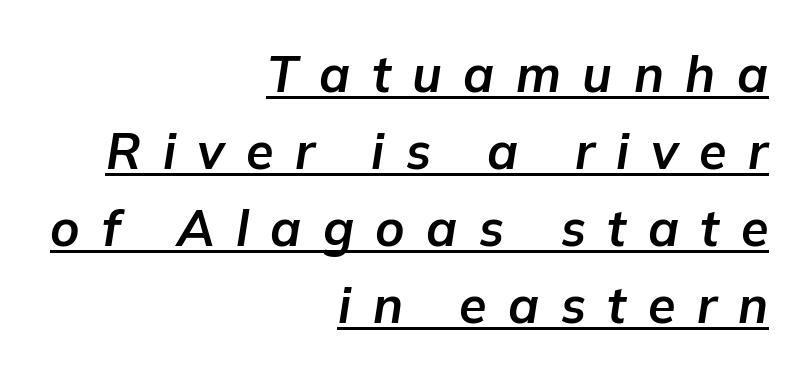
The image shows 50 px bold type, italic (leaning right); set right-aligned, normal line spacing (1.54x), unusually wide letter spacing (+0.43 em), underlined; low stroke contrast and a medium x-height.
